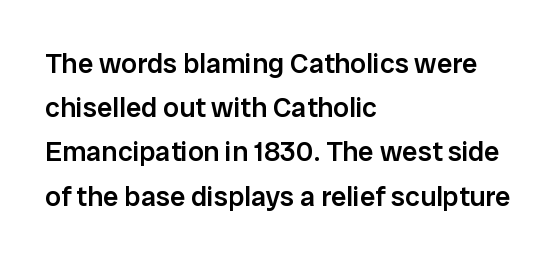
The gap between lines stays unmarked. The lines sit at an ordinary, default distance from one another. The letters stand straight up with perfectly vertical stems. Weight: semibold (demi). Does the type have serifs? No, each stem ends abruptly. Note the varied advance widths — an 'i' is clearly narrower than an 'm'.
